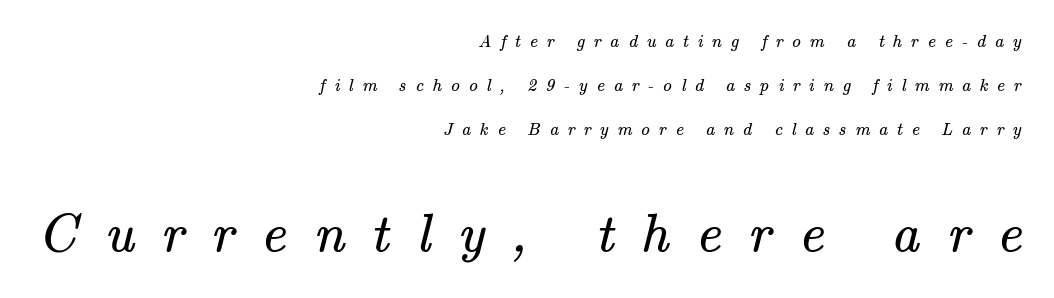
{"serif": "yes", "bold": "no", "weight": "regular", "width": "normal", "stroke_contrast": "medium", "x_height": "small", "monospaced": "no", "underline": "no", "align": "right", "line_spacing": "loose", "line_spacing_ratio": 2.44, "letter_spacing": "wide", "letter_spacing_em": 0.49, "larger_block": "second", "size_ratio": 3.06, "glyph_px": 55}
